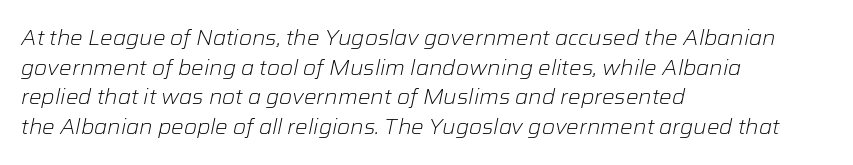
These lines were composed using italics. Short and long lines alike share a common starting point at left. The face looks like a standard text weight, possibly lighter. Descenders hang freely into open space. What stands out about the letter spacing? Nothing — it is the standard amount.
